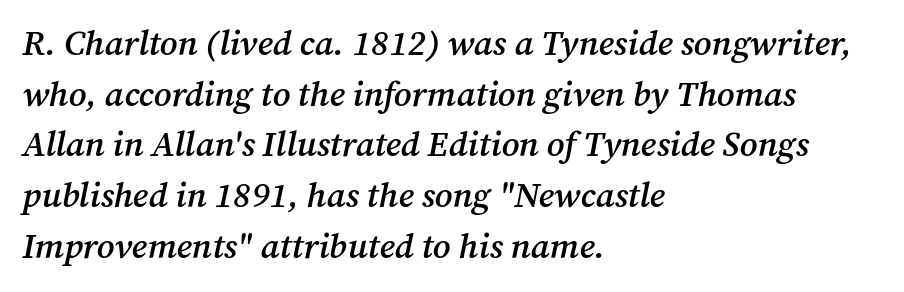
{"serif": "yes", "italic": "yes", "lean": "right", "slant_degrees": 12, "bold": "semi", "weight": "semibold", "width": "normal", "stroke_contrast": "medium", "x_height": "medium", "monospaced": "no", "underline": "no", "align": "left", "line_spacing": "normal", "line_spacing_ratio": 1.45, "letter_spacing": "normal", "letter_spacing_em": 0.0, "glyph_px": 35}
